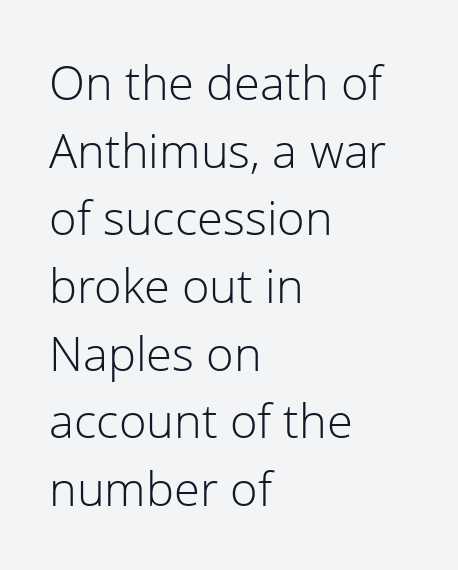
{"serif": "no", "italic": "no", "bold": "no", "weight": "light", "width": "normal", "stroke_contrast": "low", "x_height": "medium", "monospaced": "no", "underline": "no", "align": "left", "line_spacing": "normal", "line_spacing_ratio": 1.44, "letter_spacing": "normal", "letter_spacing_em": 0.0, "glyph_px": 47}
